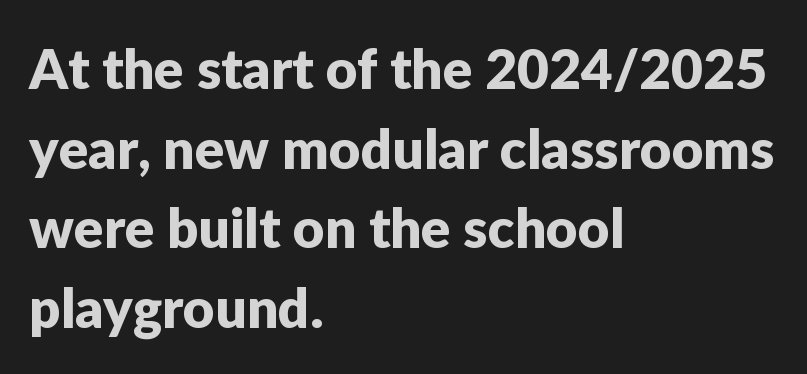
Q: Is the text italic (slanted)? A: No, it is upright.
Q: Is the typeface a serif or a sans-serif typeface? A: Sans-serif.
Q: Is the text underlined? A: No.
Q: How is the paragraph aligned? A: Left-aligned.
Q: Is the spacing between letters normal or unusually wide? A: Normal.
Q: Is the spacing between lines tight, normal or loose? A: Normal.
Q: Width (condensed, normal, or wide)? A: Normal.
Q: Stroke contrast? A: Low.
Q: x-height? A: Medium.
Q: Monospaced? A: No.
